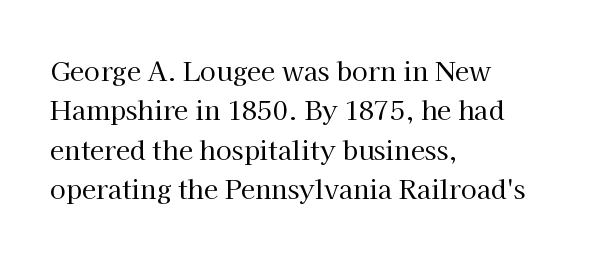
Q: Is the text bold? A: No.
Q: Is the text italic (slanted)? A: No, it is upright.
Q: Is the text underlined? A: No.
Q: How is the paragraph aligned? A: Left-aligned.
Q: Is the spacing between letters normal or unusually wide? A: Normal.
Q: Is the spacing between lines tight, normal or loose? A: Normal.
